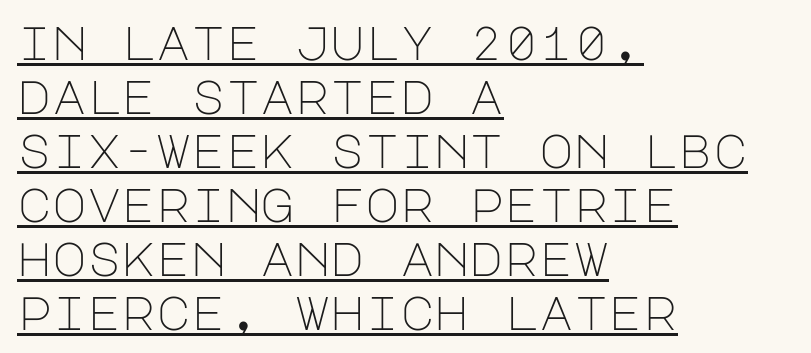
These lines are composed in type without serifs. A continuous stroke trails under the words, as in a hyperlink. The block of text is dense from top to bottom, with scant space between rows. In terms of letterspacing, this is plain default setting. Vertical stems look standard width or narrower in stroke. In terms of posture, this sample is upright.
